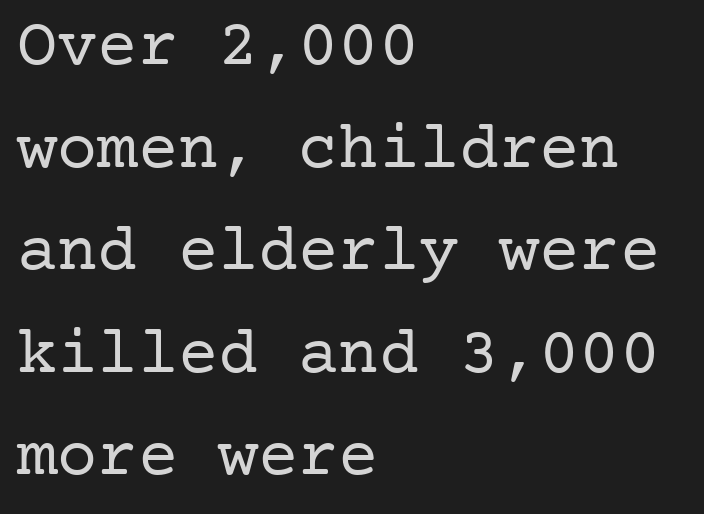
The image shows 67 px regular-weight serif type, upright; set left-aligned, normal line spacing (1.53x), normal letter spacing, not underlined; low stroke contrast and a medium x-height.
